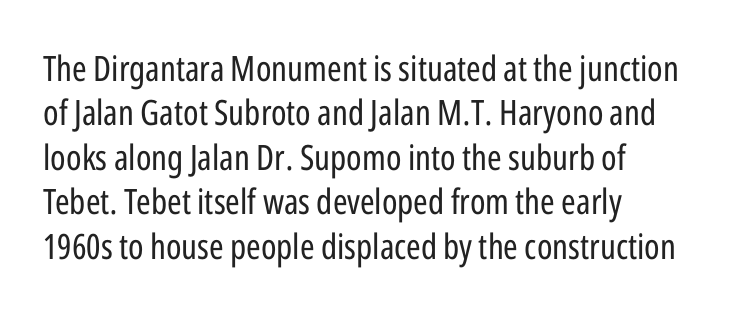
{"serif": "no", "italic": "no", "bold": "no", "weight": "regular", "width": "condensed", "stroke_contrast": "low", "x_height": "medium", "monospaced": "no", "underline": "no", "align": "left", "line_spacing": "normal", "line_spacing_ratio": 1.27, "letter_spacing": "normal", "letter_spacing_em": 0.0, "glyph_px": 35}
